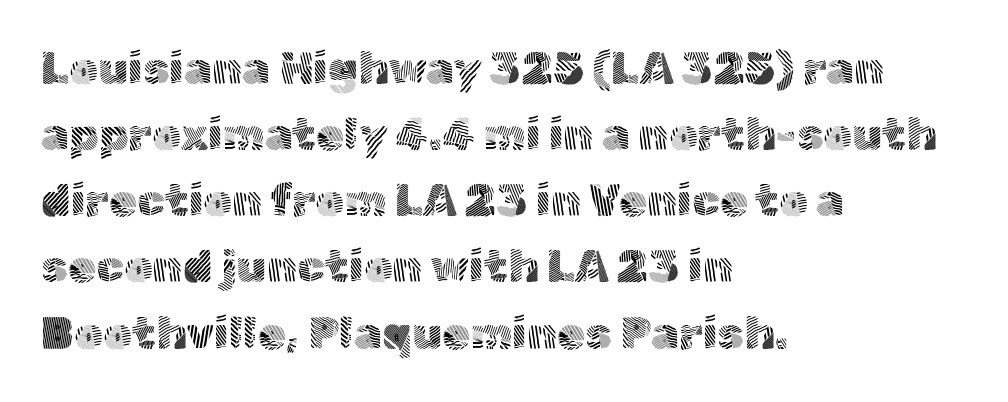
Q: Is the text bold? A: No.
Q: Is the text italic (slanted)? A: No, it is upright.
Q: Is the typeface a serif or a sans-serif typeface? A: Sans-serif.
Q: Is the text underlined? A: No.
Q: How is the paragraph aligned? A: Left-aligned.
Q: Is the spacing between letters normal or unusually wide? A: Normal.
Q: Is the spacing between lines tight, normal or loose? A: Normal.
Q: Width (condensed, normal, or wide)? A: Normal.
Q: x-height? A: Medium.
Q: Monospaced? A: No.
